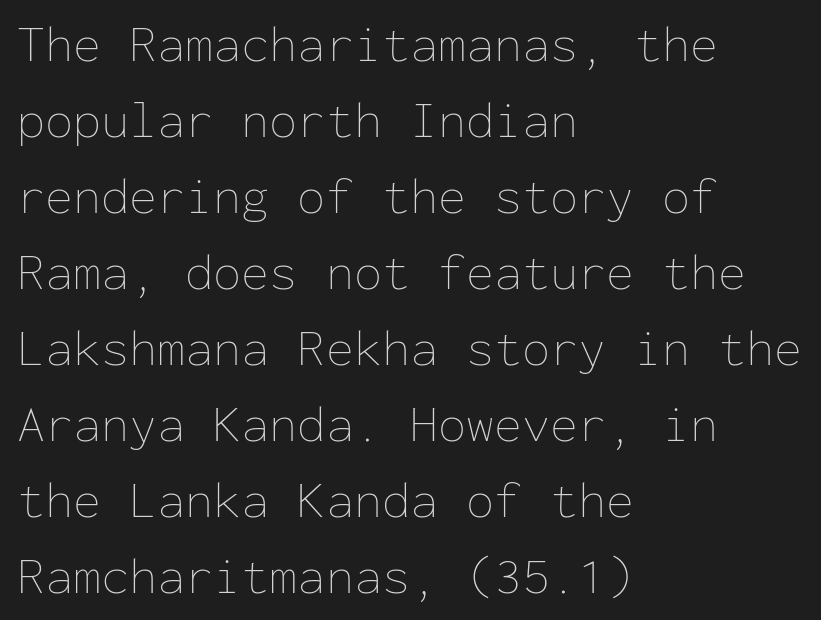
Left-aligned paragraph, ragged on the right. No italicization has been applied; the sample stays upright. The font is comparable to plain body text, perhaps lighter. The gaps between neighbouring characters are ordinary and unremarkable. Note the uniform advance width — an 'i' takes as much space as an 'm'.
